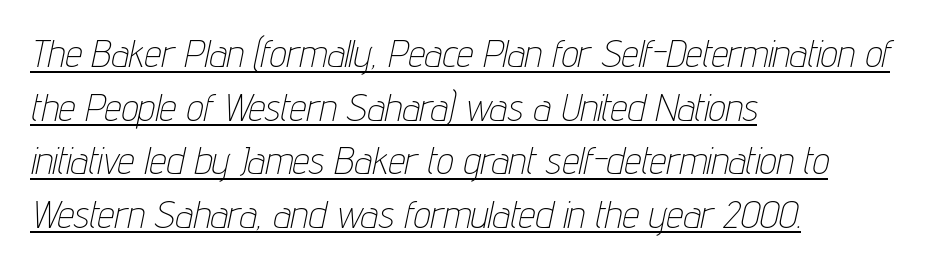
Q: Is the text bold? A: No.
Q: Is the text italic (slanted)? A: Yes, it leans right by about 12 degrees.
Q: Is the text underlined? A: Yes.
Q: How is the paragraph aligned? A: Left-aligned.
Q: Is the spacing between letters normal or unusually wide? A: Normal.
Q: Is the spacing between lines tight, normal or loose? A: Normal.
Q: Width (condensed, normal, or wide)? A: Condensed.
Q: Stroke contrast? A: Low.
Q: x-height? A: Medium.
Q: Monospaced? A: No.
